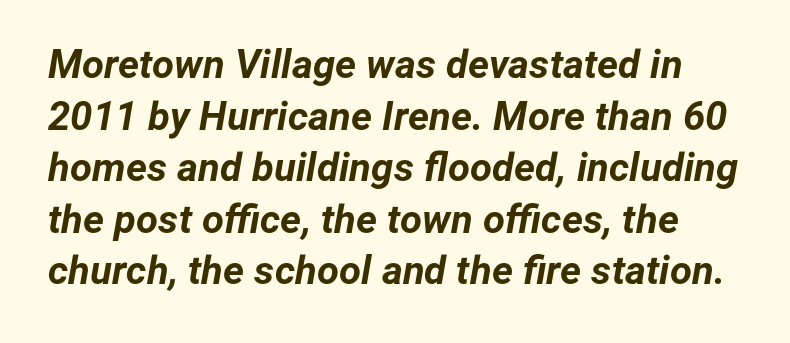
The image shows 40 px bold type, italic (leaning right); set normal line spacing (1.29x), normal letter spacing, not underlined; low stroke contrast and a medium x-height.
